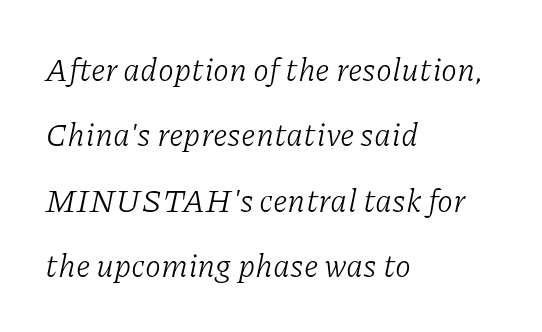
Think standard paragraph weight, or any step lighter than that. Looks like regular typesetting: each glyph gets only the width it needs. Descenders are the only things crossing below the line. Layout note: lines flush left.
